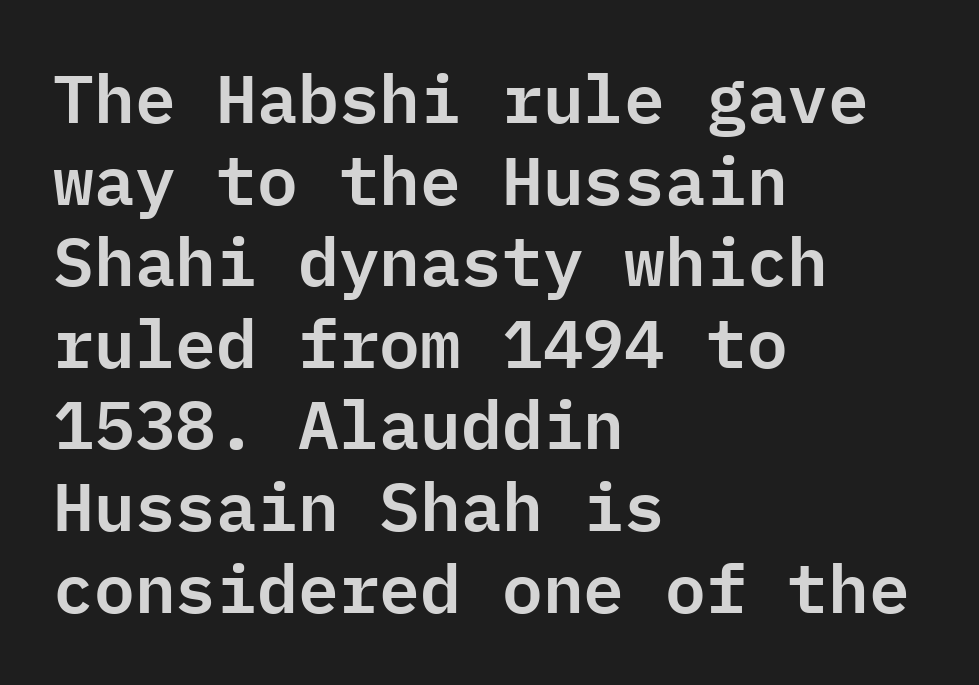
Q: Is the text italic (slanted)? A: No, it is upright.
Q: Is the typeface a serif or a sans-serif typeface? A: Sans-serif.
Q: Is the text underlined? A: No.
Q: How is the paragraph aligned? A: Left-aligned.
Q: Is the spacing between letters normal or unusually wide? A: Normal.
Q: Width (condensed, normal, or wide)? A: Normal.
Q: Stroke contrast? A: Low.
Q: x-height? A: Medium.
Q: Monospaced? A: Yes.
